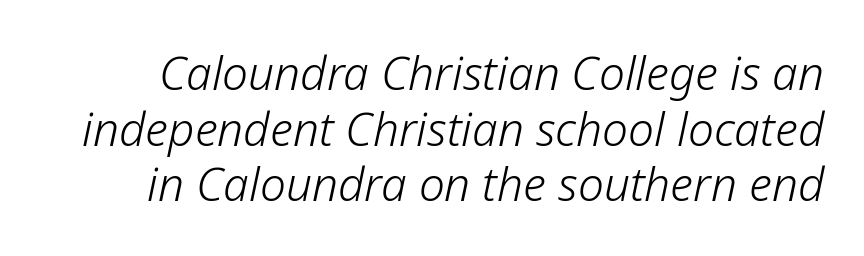
The image shows 46 px light type, italic (leaning right); set line spacing 1.21x, normal letter spacing, not underlined; low stroke contrast and a medium x-height.
